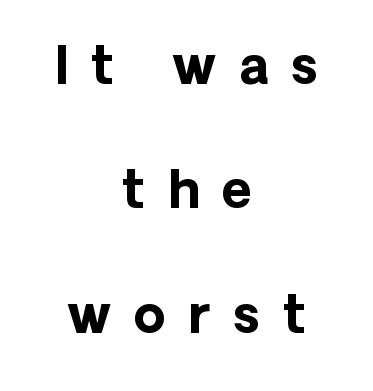
{"serif": "no", "italic": "no", "bold": "yes", "weight": "bold", "width": "normal", "stroke_contrast": "low", "x_height": "medium", "monospaced": "no", "underline": "no", "align": "center", "line_spacing": "loose", "line_spacing_ratio": 2.44, "letter_spacing": "wide", "letter_spacing_em": 0.45, "glyph_px": 51}
